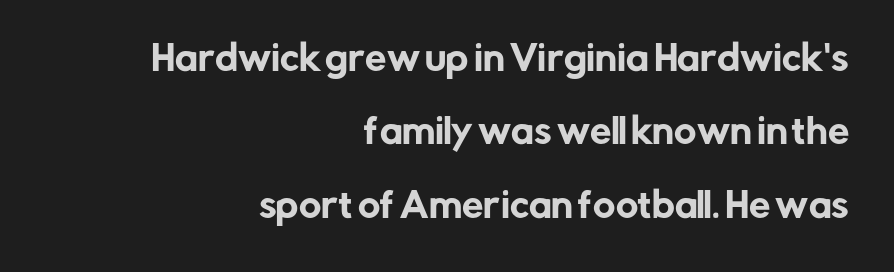
{"serif": "no", "italic": "no", "width": "normal", "stroke_contrast": "low", "x_height": "medium", "monospaced": "no", "underline": "no", "align": "right", "line_spacing": "loose", "line_spacing_ratio": 2.16, "letter_spacing": "normal", "letter_spacing_em": 0.0, "glyph_px": 34}
